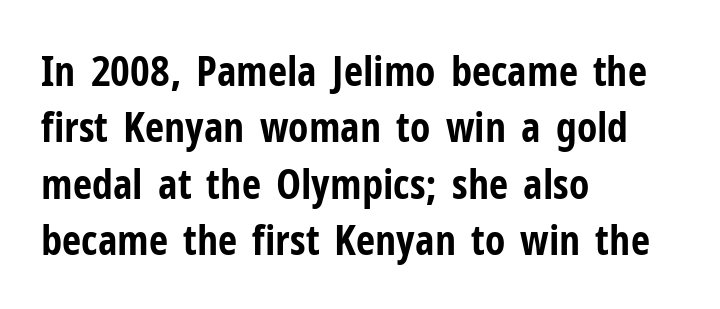
The rows are spaced the way most documents space them. Nothing sits at the stroke ends, so this counts as sans-serif. If you drew a line through each stem, it would be perfectly vertical. Standard letterfit; no display-style spreading of the glyphs. Heft: maximum for text — a bold. Note the varied advance widths — an 'i' is clearly narrower than an 'm'.
